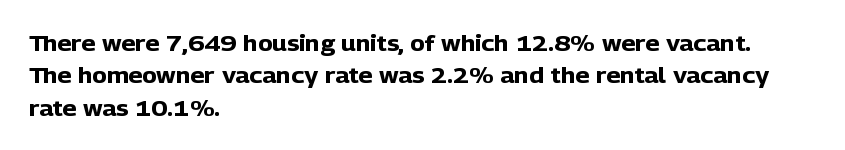
The image shows 22 px bold type, upright; set left-aligned, normal line spacing (1.47x), normal letter spacing, not underlined.
